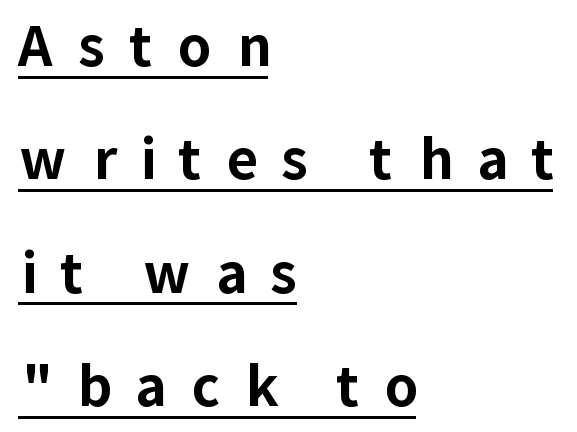
Q: Is the text bold? A: Yes.
Q: Is the text italic (slanted)? A: No, it is upright.
Q: Is the typeface a serif or a sans-serif typeface? A: Sans-serif.
Q: Is the text underlined? A: Yes.
Q: How is the paragraph aligned? A: Left-aligned.
Q: Is the spacing between letters normal or unusually wide? A: Unusually wide.
Q: Is the spacing between lines tight, normal or loose? A: Loose.
Q: Width (condensed, normal, or wide)? A: Normal.
Q: Stroke contrast? A: Low.
Q: x-height? A: Medium.
Q: Monospaced? A: No.
